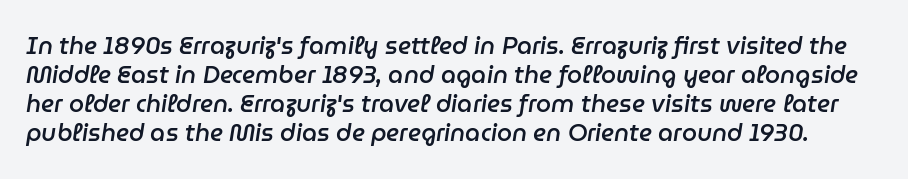
{"italic": "yes", "lean": "right", "slant_degrees": 9, "bold": "semi", "underline": "no", "line_spacing_ratio": 1.21, "letter_spacing": "normal", "letter_spacing_em": 0.0, "glyph_px": 24}
